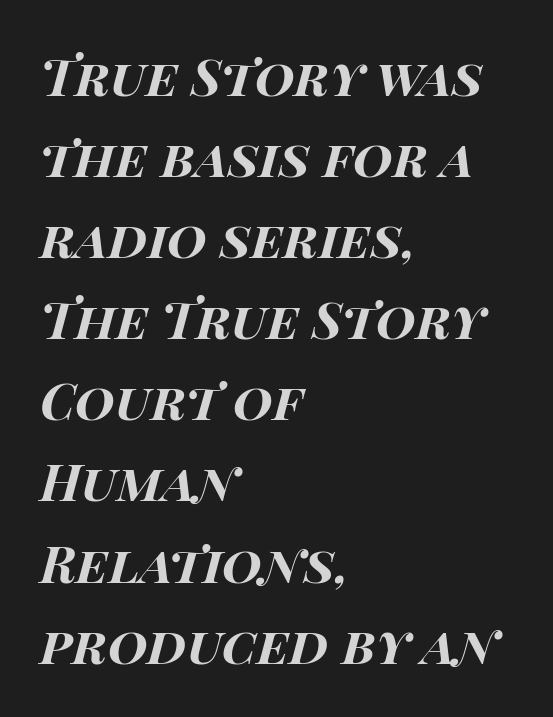
Do the characters align in a grid? No, the font is proportional. Emphasis by weight is at full strength: bold. Glyph-to-glyph distance matches everyday printed text. The letters are slanted; this is an italic face. Quick note: interline space is typical. Each row of text sits above clean, open space.
